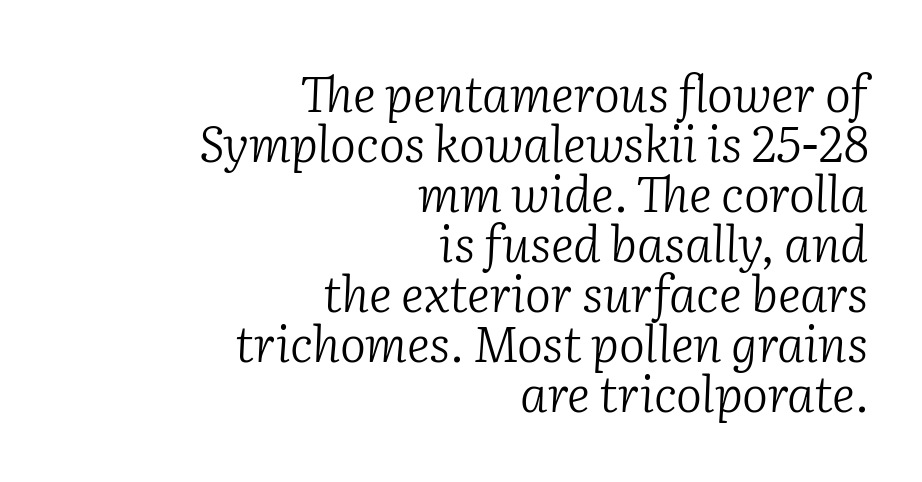
Q: Is the text bold? A: No.
Q: Is the text italic (slanted)? A: Yes, it leans right by about 2 degrees.
Q: Is the typeface a serif or a sans-serif typeface? A: Serif.
Q: Is the text underlined? A: No.
Q: How is the paragraph aligned? A: Right-aligned.
Q: Is the spacing between letters normal or unusually wide? A: Normal.
Q: Is the spacing between lines tight, normal or loose? A: Tight.
Q: Width (condensed, normal, or wide)? A: Normal.
Q: Stroke contrast? A: Low.
Q: x-height? A: Medium.
Q: Monospaced? A: No.
